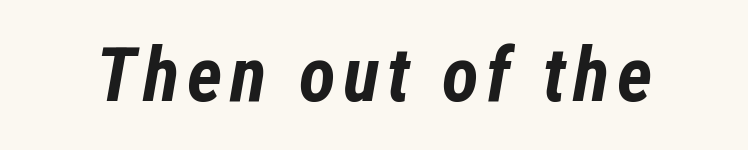
{"italic": "yes", "lean": "right", "slant_degrees": 12, "bold": "yes", "weight": "bold", "width": "condensed", "stroke_contrast": "low", "x_height": "medium", "monospaced": "no", "underline": "no", "glyph_px": 76}
